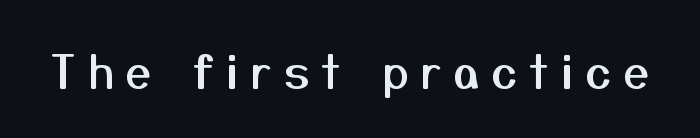
Q: Is the text italic (slanted)? A: No, it is upright.
Q: Is the typeface a serif or a sans-serif typeface? A: Sans-serif.
Q: Is the text underlined? A: No.
Q: Is the spacing between letters normal or unusually wide? A: Unusually wide.
Q: Width (condensed, normal, or wide)? A: Normal.
Q: Stroke contrast? A: Medium.
Q: x-height? A: Medium.
Q: Monospaced? A: No.
